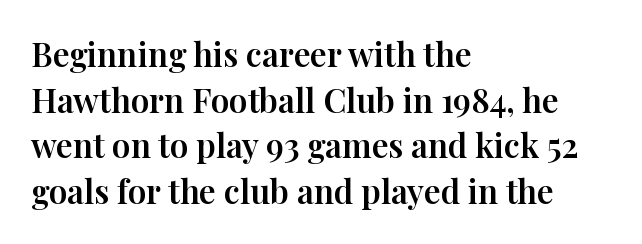
These lines are rendered in a variable-pitch font. These lines keep a tight, regular rhythm from letter to letter. The baseline area is clear. Classification — serif. Horizontal bands of white between lines are of average thickness.
